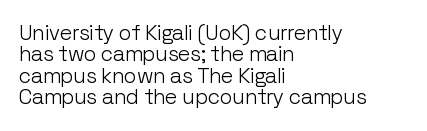
Compared with typical paragraphs, the rows here are closer together. Inter-character spacing is left at the font's built-in metrics. The specimen omits any rule beneath the text block's lines. A student would call this left alignment; a typographer would say flush left, rag right. Italic: no, the glyphs are upright roman.
